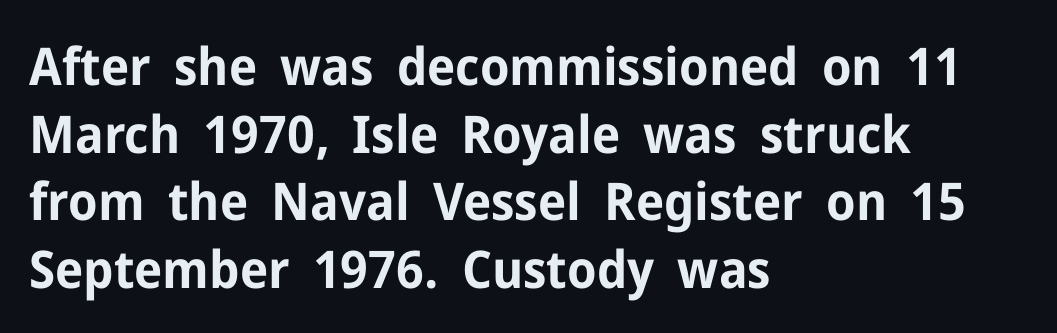
The font's upright variant was chosen for this text. This sample uses plain, unmodified letter spacing. These lines carry a lot of weight — the face is fully bold. A typesetter would label this face a sans.
